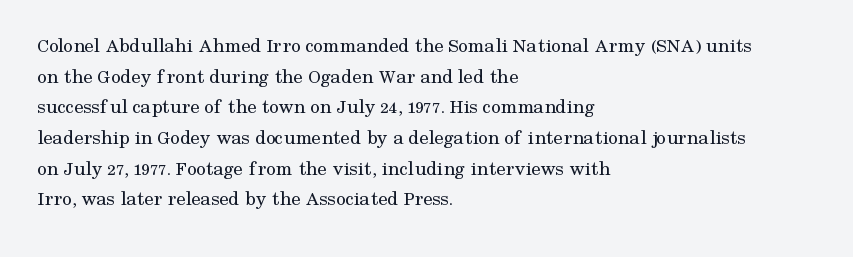
{"italic": "no", "bold": "no", "underline": "no", "align": "left", "line_spacing": "normal", "line_spacing_ratio": 1.46, "letter_spacing": "normal", "letter_spacing_em": 0.0, "glyph_px": 21}
